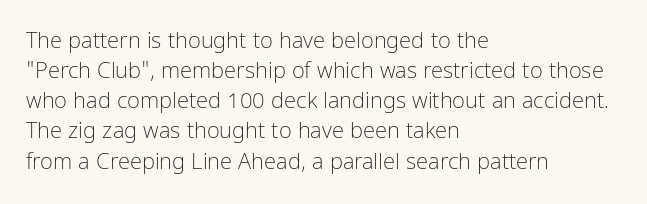
The letterforms sit shoulder to shoulder at normal distance. The space directly below the letters is spotless. Counters stay open thanks to moderate or lighter strokes. The vertical gap from one line to the next is medium. Ascenders rise straight up at ninety degrees. The ragged edge is on the right, which tells us the setting is flush left.
